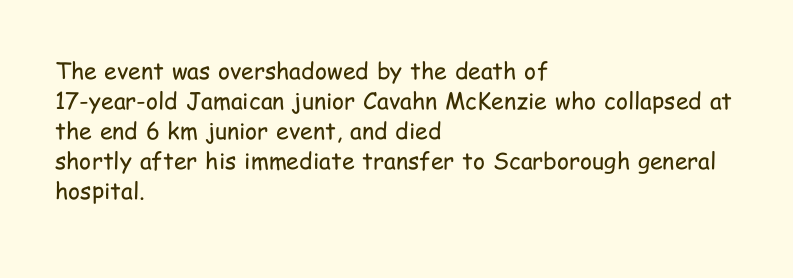
{"italic": "no", "bold": "no", "underline": "no", "align": "left", "line_spacing": "normal", "line_spacing_ratio": 1.3, "letter_spacing": "normal", "letter_spacing_em": 0.0, "glyph_px": 23}
